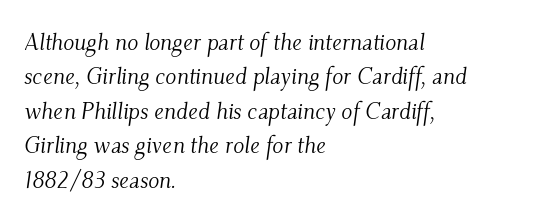
Summary of weight: not heavy and not bold. Between one letter and the next there's only the usual sliver of space. Leading matches the norm, producing a regular column. Does the copy run flush right? No — it runs flush left.
